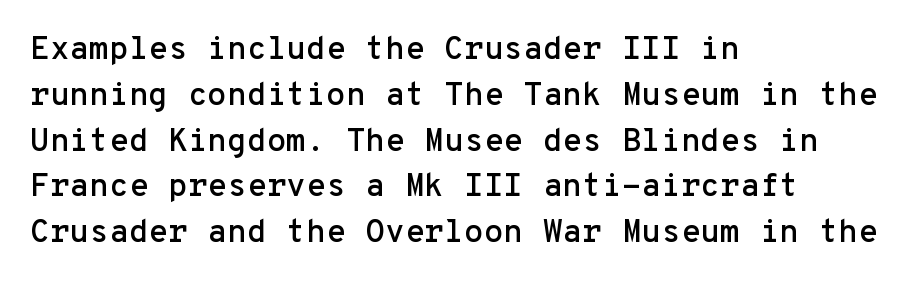
Q: Is the text italic (slanted)? A: No, it is upright.
Q: Is the typeface a serif or a sans-serif typeface? A: Sans-serif.
Q: Is the text underlined? A: No.
Q: How is the paragraph aligned? A: Left-aligned.
Q: Is the spacing between letters normal or unusually wide? A: Normal.
Q: Is the spacing between lines tight, normal or loose? A: Normal.
Q: Width (condensed, normal, or wide)? A: Normal.
Q: Stroke contrast? A: Low.
Q: x-height? A: Medium.
Q: Monospaced? A: Yes.
